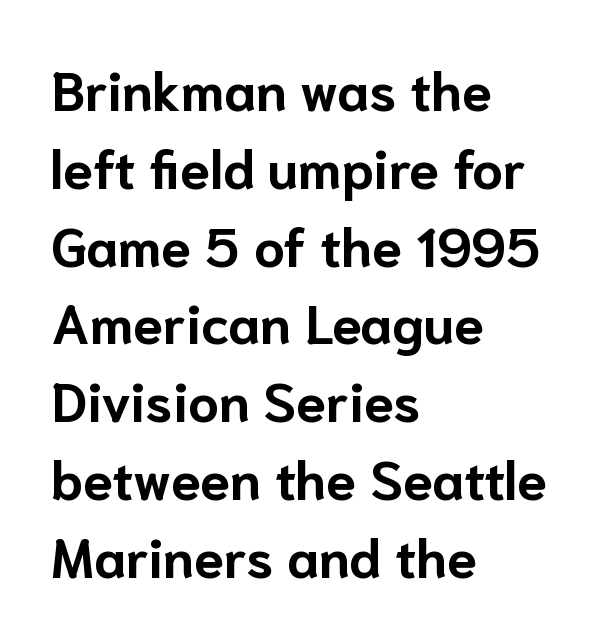
Q: Is the text bold? A: Yes.
Q: Is the text italic (slanted)? A: No, it is upright.
Q: Is the typeface a serif or a sans-serif typeface? A: Sans-serif.
Q: Is the text underlined? A: No.
Q: How is the paragraph aligned? A: Left-aligned.
Q: Is the spacing between letters normal or unusually wide? A: Normal.
Q: Is the spacing between lines tight, normal or loose? A: Normal.
Q: Width (condensed, normal, or wide)? A: Normal.
Q: Stroke contrast? A: Low.
Q: x-height? A: Medium.
Q: Monospaced? A: No.
